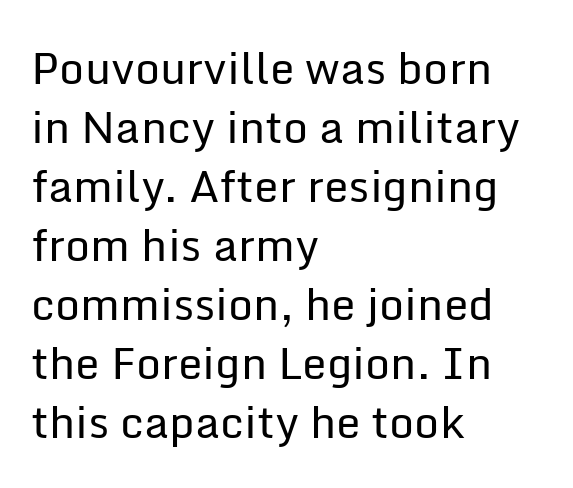
Style check: upright. Here the glyphs are tracked normally, forming tight word shapes. This sample uses a sans-serif face. The face used here is proportionally spaced, like ordinary book or web type. Bare-footed words on every line. The rag falls on the right side of this text block.
